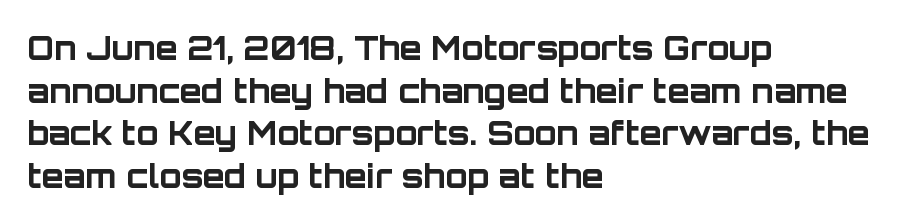
Q: Is the text bold? A: Yes.
Q: Is the text italic (slanted)? A: No, it is upright.
Q: Is the typeface a serif or a sans-serif typeface? A: Sans-serif.
Q: Is the text underlined? A: No.
Q: How is the paragraph aligned? A: Left-aligned.
Q: Is the spacing between letters normal or unusually wide? A: Normal.
Q: Is the spacing between lines tight, normal or loose? A: Normal.
Q: Width (condensed, normal, or wide)? A: Normal.
Q: Stroke contrast? A: Low.
Q: x-height? A: Large.
Q: Monospaced? A: No.
